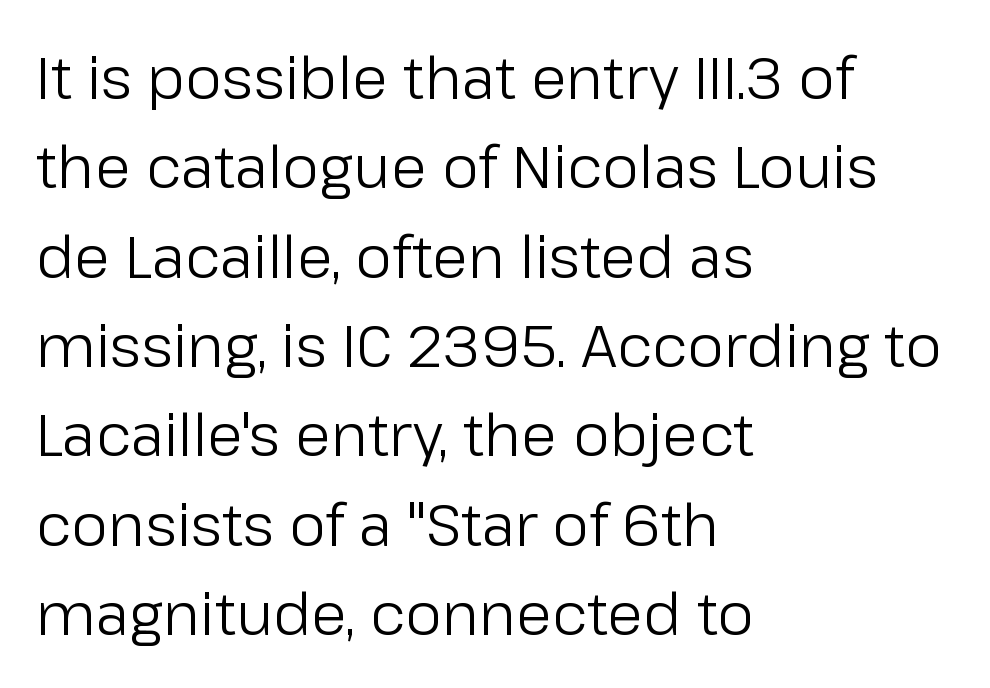
{"serif": "no", "italic": "no", "bold": "no", "weight": "regular", "width": "normal", "stroke_contrast": "low", "x_height": "medium", "monospaced": "no", "underline": "no", "align": "left", "line_spacing": "normal", "line_spacing_ratio": 1.54, "letter_spacing": "normal", "letter_spacing_em": 0.0, "glyph_px": 58}
